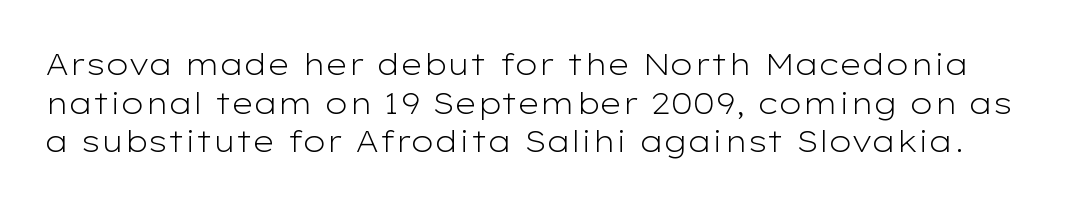
Q: Is the text bold? A: No.
Q: Is the text italic (slanted)? A: No, it is upright.
Q: Is the typeface a serif or a sans-serif typeface? A: Sans-serif.
Q: Is the text underlined? A: No.
Q: Is the spacing between letters normal or unusually wide? A: Normal.
Q: Is the spacing between lines tight, normal or loose? A: Normal.
Q: Width (condensed, normal, or wide)? A: Wide.
Q: Stroke contrast? A: Low.
Q: x-height? A: Medium.
Q: Monospaced? A: No.
